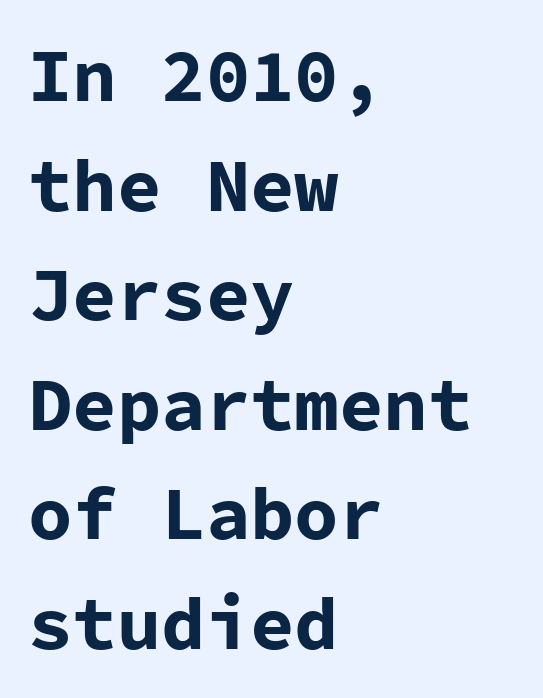
The image shows 74 px bold sans-serif type, upright, monospaced; set left-aligned, normal line spacing (1.48x), normal letter spacing, not underlined; low stroke contrast and a medium x-height.
